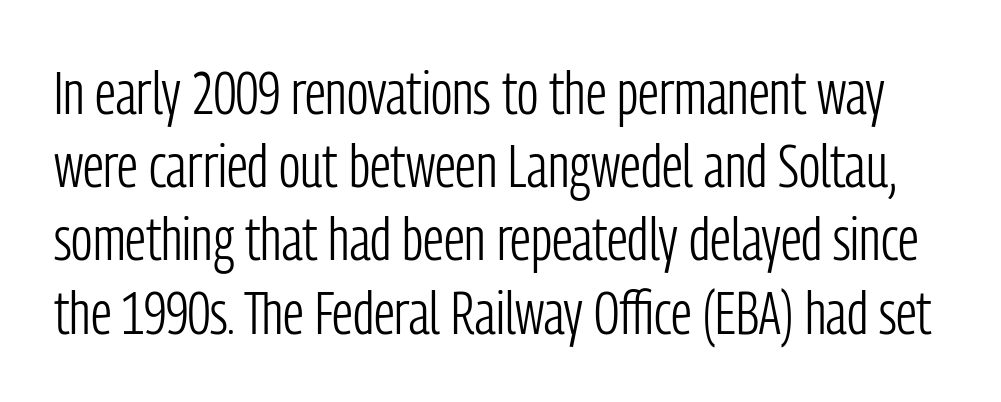
The image shows 61 px light, condensed sans-serif type, upright; set line spacing 1.2x, normal letter spacing, not underlined; low stroke contrast and a medium x-height.
